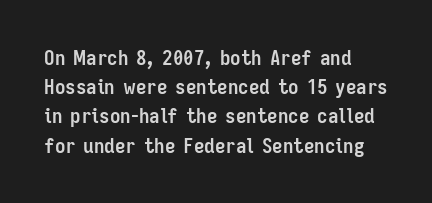
The image shows 21 px bold type, upright; set left-aligned, normal line spacing (1.39x), normal letter spacing, not underlined.
